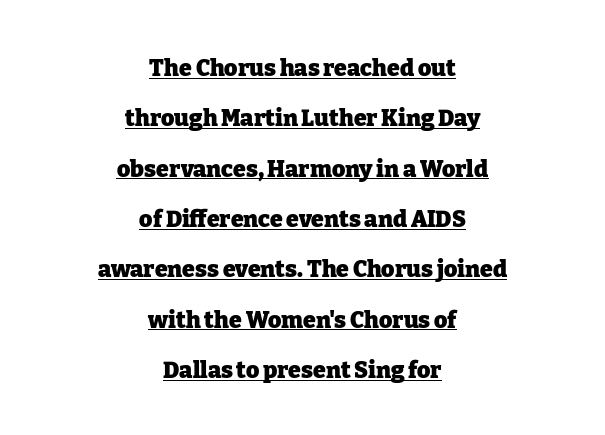
{"italic": "no", "bold": "yes", "underline": "yes", "align": "center", "line_spacing": "loose", "line_spacing_ratio": 2.19, "letter_spacing": "normal", "letter_spacing_em": 0.0, "glyph_px": 23}
